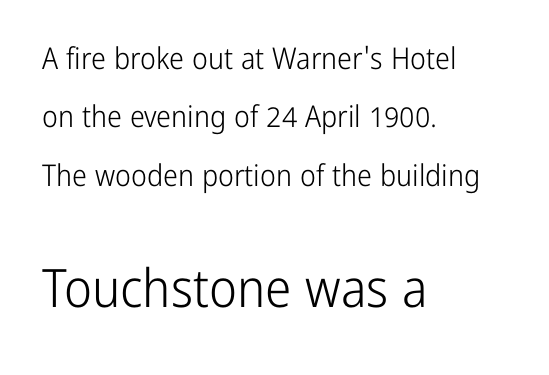
Q: Is the text bold? A: No.
Q: Is the text italic (slanted)? A: No, it is upright.
Q: Is the typeface a serif or a sans-serif typeface? A: Sans-serif.
Q: Is the text underlined? A: No.
Q: How is the paragraph aligned? A: Left-aligned.
Q: Is the spacing between letters normal or unusually wide? A: Normal.
Q: Is the spacing between lines tight, normal or loose? A: Loose.
Q: Which block of text is set in a larger size, the first (top) or the second (bottom)? A: The second (bottom) one.
Q: Width (condensed, normal, or wide)? A: Condensed.
Q: Stroke contrast? A: Low.
Q: x-height? A: Medium.
Q: Monospaced? A: No.
